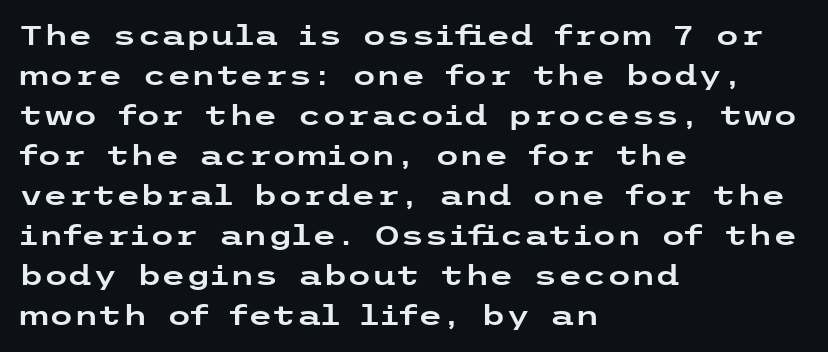
The characters display no serif detailing; their extremities are plain. You could call the tracking neutral — neither tight nor loose. The lettering holds an erect, upright posture throughout. The rendering uses a moderate line-height, typical for paragraphs. Layout note: lines flush left.
